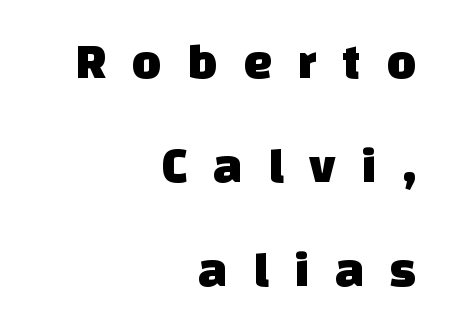
The image shows 51 px sans-serif type; set right-aligned, loose line spacing (2.04x), unusually wide letter spacing (+0.5 em), not underlined; low stroke contrast and a large x-height.
